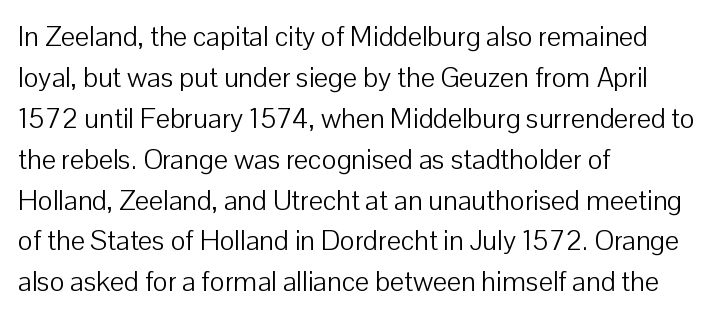
Q: Is the text bold? A: No.
Q: Is the text italic (slanted)? A: No, it is upright.
Q: Is the typeface a serif or a sans-serif typeface? A: Sans-serif.
Q: Is the text underlined? A: No.
Q: How is the paragraph aligned? A: Left-aligned.
Q: Is the spacing between letters normal or unusually wide? A: Normal.
Q: Is the spacing between lines tight, normal or loose? A: Normal.
Q: Width (condensed, normal, or wide)? A: Normal.
Q: Stroke contrast? A: Low.
Q: x-height? A: Medium.
Q: Monospaced? A: No.
